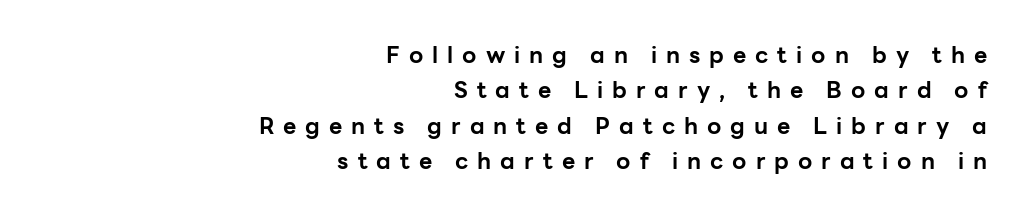
The lines in this sample share a right terminus and differ only in where they begin. Anything drawn beneath the words? Only blank space. The axis of the letterforms is exactly vertical. The vertical gap from one line to the next is medium. Does extra space separate the letters? Yes, quite a lot of it. Each glyph is drawn with heavy, bold strokes.
